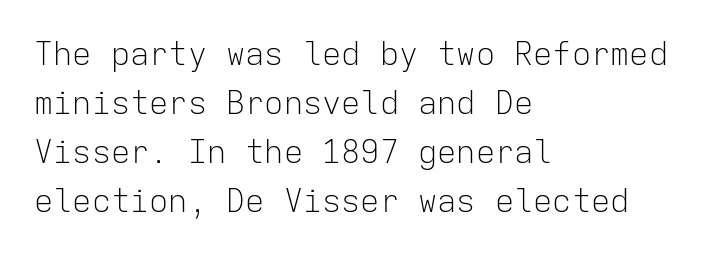
Q: Is the text bold? A: No.
Q: Is the text italic (slanted)? A: No, it is upright.
Q: Is the typeface a serif or a sans-serif typeface? A: Sans-serif.
Q: Is the text underlined? A: No.
Q: How is the paragraph aligned? A: Left-aligned.
Q: Is the spacing between letters normal or unusually wide? A: Normal.
Q: Is the spacing between lines tight, normal or loose? A: Normal.
Q: Width (condensed, normal, or wide)? A: Normal.
Q: Stroke contrast? A: Low.
Q: x-height? A: Medium.
Q: Monospaced? A: Yes.
